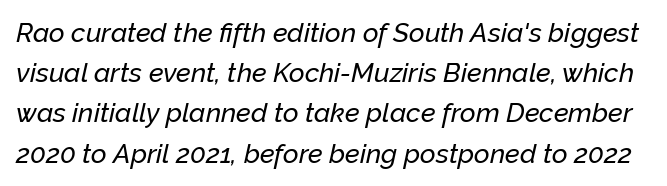
{"italic": "yes", "lean": "right", "slant_degrees": 12, "underline": "no", "line_spacing": "normal", "line_spacing_ratio": 1.49, "letter_spacing": "normal", "letter_spacing_em": 0.0, "glyph_px": 27}
